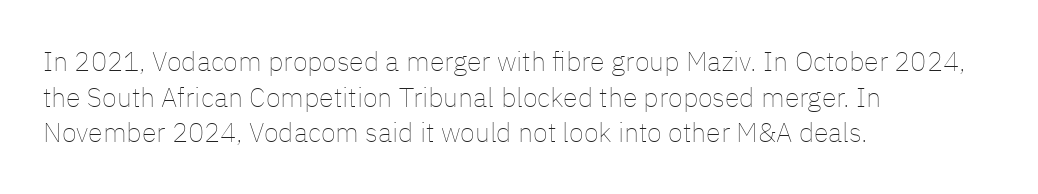
{"italic": "no", "bold": "no", "underline": "no", "align": "left", "line_spacing": "normal", "line_spacing_ratio": 1.32, "letter_spacing": "normal", "letter_spacing_em": 0.0, "glyph_px": 27}
